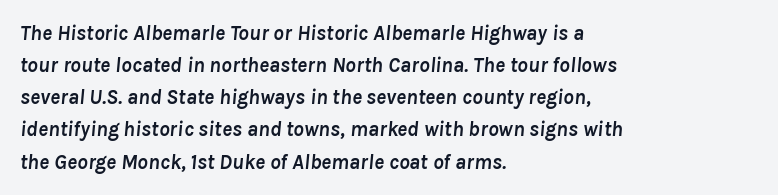
{"italic": "yes", "lean": "right", "slant_degrees": 8, "bold": "yes", "underline": "no", "align": "left", "line_spacing": "normal", "line_spacing_ratio": 1.53, "letter_spacing": "normal", "letter_spacing_em": 0.0, "glyph_px": 21}
